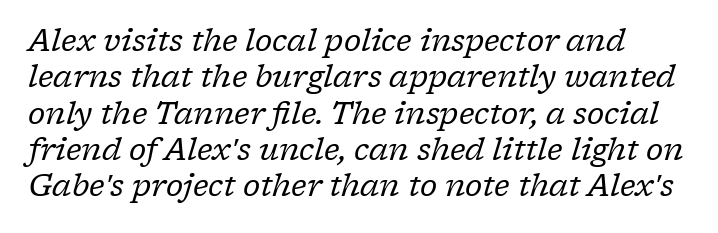
Q: Is the text bold? A: No.
Q: Is the text italic (slanted)? A: Yes, it leans right by about 17 degrees.
Q: Is the typeface a serif or a sans-serif typeface? A: Serif.
Q: Is the text underlined? A: No.
Q: Is the spacing between letters normal or unusually wide? A: Normal.
Q: Width (condensed, normal, or wide)? A: Normal.
Q: Stroke contrast? A: Low.
Q: x-height? A: Medium.
Q: Monospaced? A: No.
